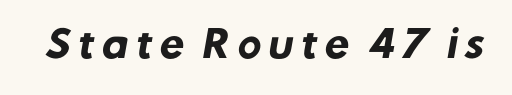
The specimen omits any rule beneath the text block's lines. The passage shown is typed in a proportional face where columns would drift. The rendering uses a bold face; every stroke is thick and dark. The type family on display is of the sans-serif kind.
